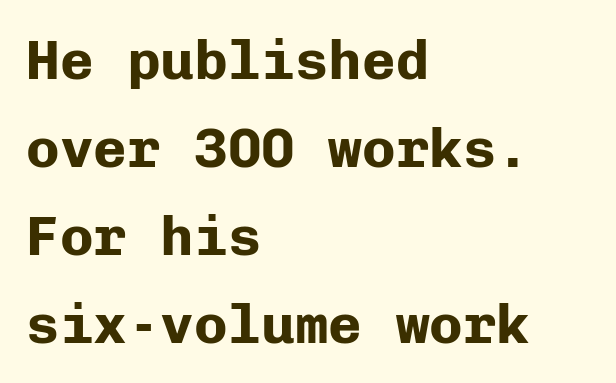
The strip under each line holds only bare page. Horizontally, the lines are justified to the leading edge only. Spacing verdict: monospaced, one width for all characters. A typesetter would mark this as roman, not italic.
